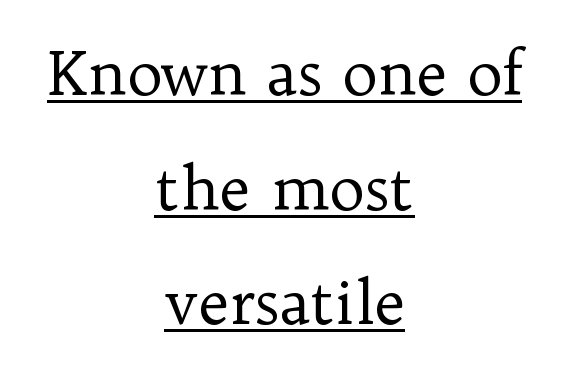
The image shows 60 px regular-weight serif type, upright; set centered, loose line spacing (1.91x), normal letter spacing, underlined; low stroke contrast and a medium x-height.
